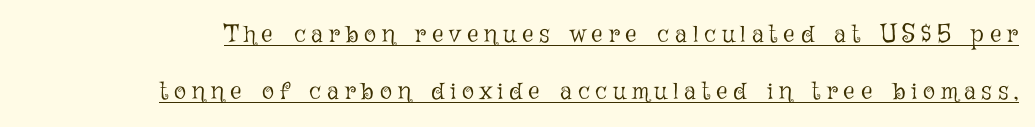
{"italic": "no", "bold": "no", "underline": "yes", "line_spacing": "loose", "line_spacing_ratio": 2.3, "letter_spacing": "wide", "letter_spacing_em": 0.24, "glyph_px": 25}
